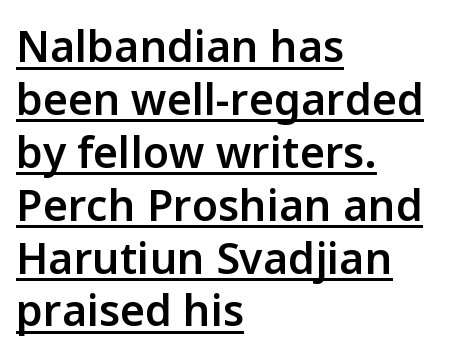
Q: Is the text bold? A: Semi-bold.
Q: Is the text italic (slanted)? A: No, it is upright.
Q: Is the typeface a serif or a sans-serif typeface? A: Sans-serif.
Q: Is the text underlined? A: Yes.
Q: How is the paragraph aligned? A: Left-aligned.
Q: Is the spacing between letters normal or unusually wide? A: Normal.
Q: Width (condensed, normal, or wide)? A: Normal.
Q: Stroke contrast? A: Low.
Q: x-height? A: Medium.
Q: Monospaced? A: No.
